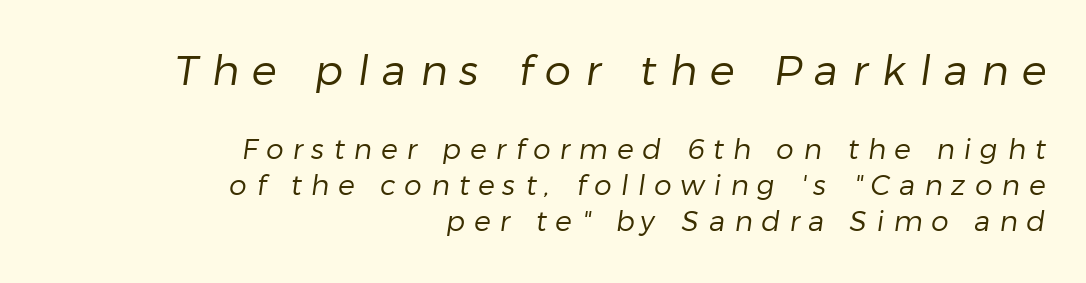
The image shows 42 px regular-weight sans-serif type; set right-aligned, normal line spacing (1.28x), unusually wide letter spacing (+0.32 em), not underlined; the first (top) block is 1.5x larger; low stroke contrast and a medium x-height.
